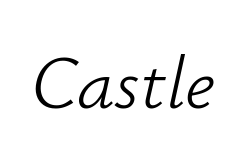
{"italic": "yes", "lean": "right", "slant_degrees": 12, "bold": "no", "weight": "light", "width": "normal", "stroke_contrast": "low", "x_height": "small", "monospaced": "no", "underline": "no", "letter_spacing": "normal", "letter_spacing_em": 0.0, "glyph_px": 75}
